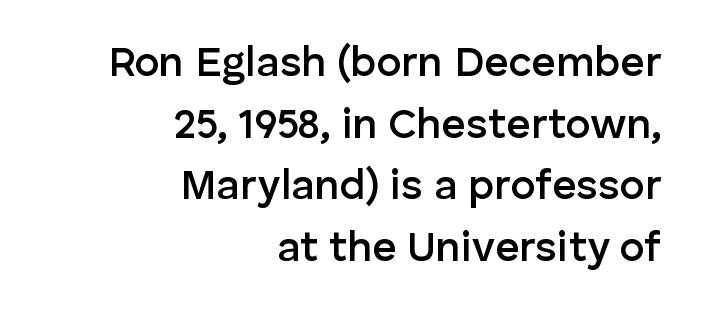
Characters follow at the spacing the type designer built in. Are there feet on the stems? There aren't — it's a sans. The characters look somewhat weighty, a semibold short of true bold. Right-aligned paragraph, ragged on the left.
